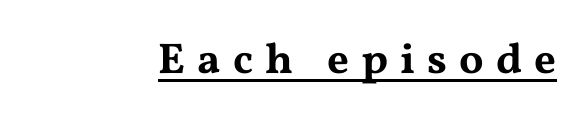
Do the characters align in a grid? No, the font is proportional. The text was rendered using a seriffed face with decorative stroke endings. The specimen includes a rule beneath the text block's lines. The specimen reads as upright at a glance.
